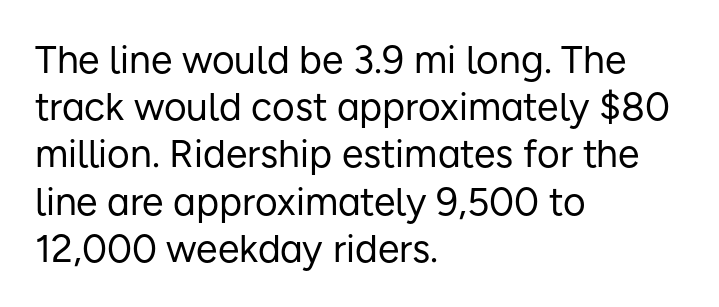
The image shows 39 px regular-weight sans-serif type, upright; set left-aligned, line spacing 1.21x, normal letter spacing, not underlined; low stroke contrast and a medium x-height.
